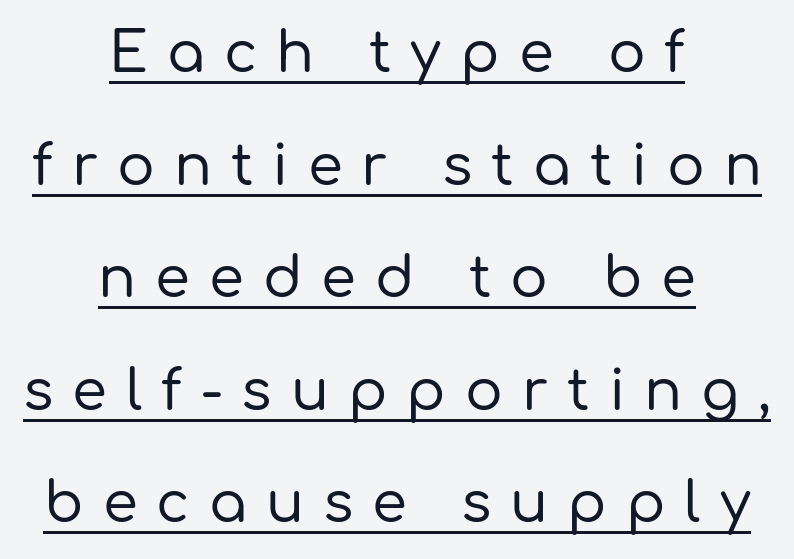
{"serif": "no", "italic": "no", "width": "normal", "stroke_contrast": "low", "x_height": "medium", "monospaced": "no", "underline": "yes", "align": "center", "line_spacing": "loose", "line_spacing_ratio": 2.01, "letter_spacing": "wide", "letter_spacing_em": 0.34, "glyph_px": 56}
